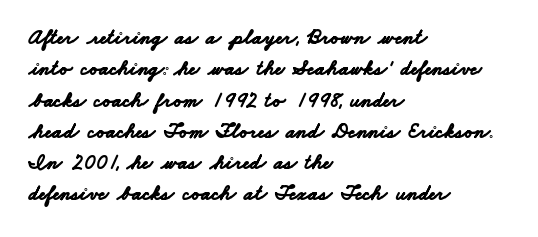
{"bold": "yes", "underline": "no", "align": "left", "line_spacing": "normal", "line_spacing_ratio": 1.49, "letter_spacing": "normal", "letter_spacing_em": 0.0, "glyph_px": 21}
